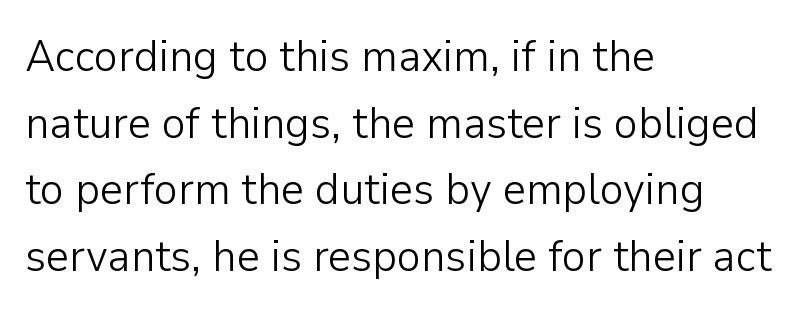
Short and long lines alike share a common starting point at left. The face looks like a standard text weight, possibly lighter. The lines sit at an ordinary, default distance from one another. Looks like regular typesetting: each glyph gets only the width it needs. Students, note that the glyphs here touch the page at normal intervals.
